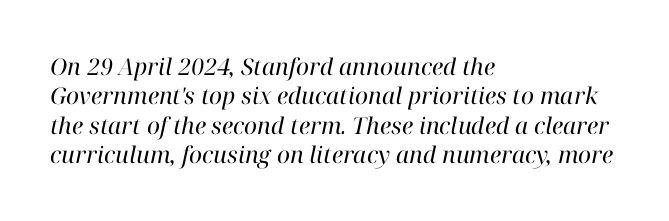
The image shows 23 px text type, italic (leaning right); set left-aligned, normal line spacing (1.28x), normal letter spacing, not underlined.
